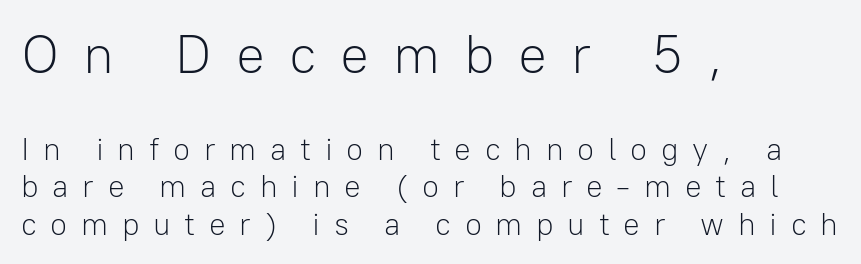
Q: Is the text bold? A: No.
Q: Is the text italic (slanted)? A: No, it is upright.
Q: Is the typeface a serif or a sans-serif typeface? A: Sans-serif.
Q: Is the text underlined? A: No.
Q: How is the paragraph aligned? A: Left-aligned.
Q: Is the spacing between letters normal or unusually wide? A: Unusually wide.
Q: Which block of text is set in a larger size, the first (top) or the second (bottom)? A: The first (top) one.
Q: Width (condensed, normal, or wide)? A: Normal.
Q: Stroke contrast? A: Low.
Q: x-height? A: Medium.
Q: Monospaced? A: No.
